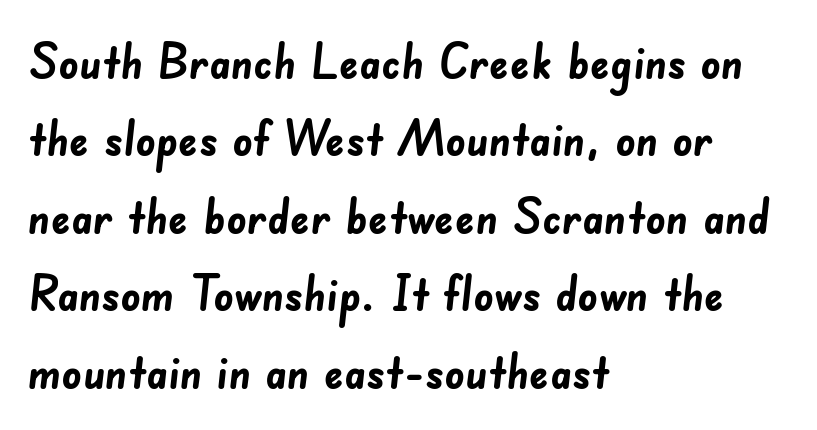
Regular leading. The tracking reads as untouched default to a designer's eye. These lines are rendered in a variable-pitch font. I'd call this a sans setting — the letters go barefoot. Pretty heavy lettering here — definitely bold.
